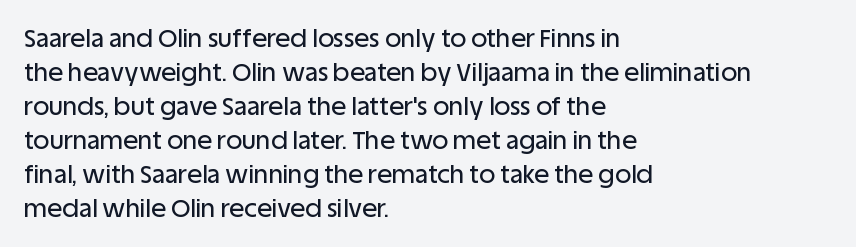
These lines were composed using upright roman letters. Line beginnings align vertically; line endings do not. Quick note: underline off. Nobody touched the tracking dial on this one. Leading matches the norm, producing a regular column.
